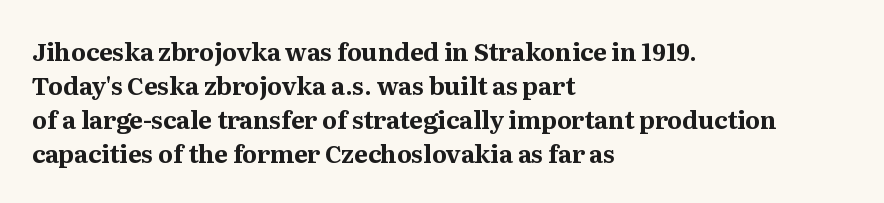
Q: Is the text bold? A: Yes.
Q: Is the text italic (slanted)? A: No, it is upright.
Q: Is the text underlined? A: No.
Q: How is the paragraph aligned? A: Left-aligned.
Q: Is the spacing between letters normal or unusually wide? A: Normal.
Q: Is the spacing between lines tight, normal or loose? A: Normal.
